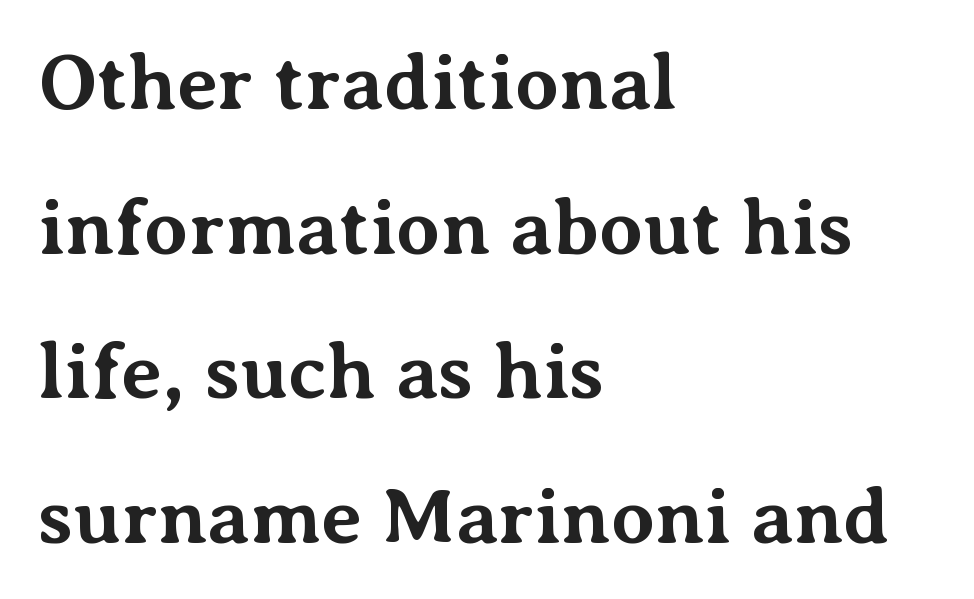
The image shows 79 px bold serif type, upright; set left-aligned, line spacing 1.83x, normal letter spacing, not underlined; medium stroke contrast and a medium x-height.
